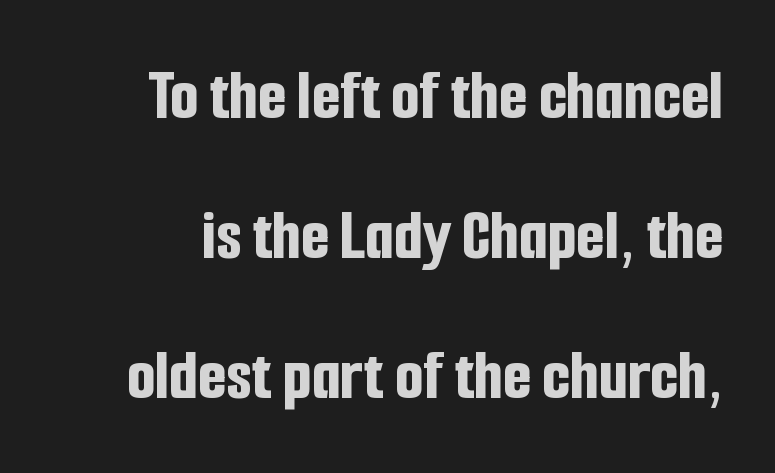
The image shows 73 px bold, condensed sans-serif type, upright; set loose line spacing (1.92x), normal letter spacing, not underlined; low stroke contrast and a medium x-height.
